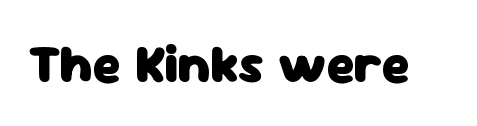
The image shows 54 px heavy sans-serif type, upright; set normal letter spacing, not underlined; low stroke contrast and a medium x-height.
